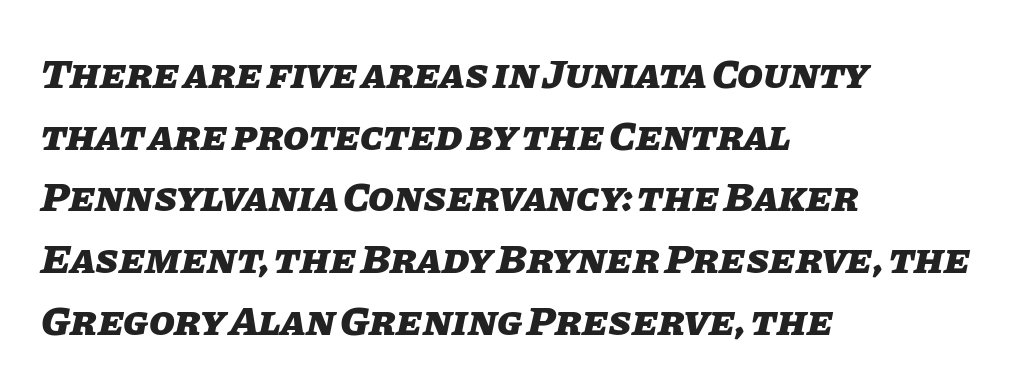
The image shows 42 px heavy type, italic (leaning right); set left-aligned, normal line spacing (1.47x), normal letter spacing, not underlined; low stroke contrast and a large x-height.
